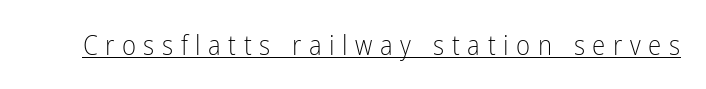
The image shows 27 px text type, upright; set unusually wide letter spacing (+0.28 em), underlined.
